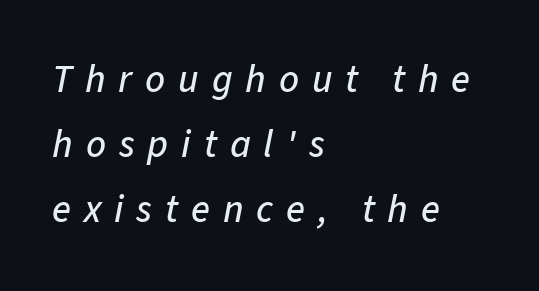
Q: Is the text italic (slanted)? A: Yes, it leans right by about 11 degrees.
Q: Is the text underlined? A: No.
Q: How is the paragraph aligned? A: Left-aligned.
Q: Is the spacing between letters normal or unusually wide? A: Unusually wide.
Q: Is the spacing between lines tight, normal or loose? A: Normal.
Q: Width (condensed, normal, or wide)? A: Normal.
Q: Stroke contrast? A: Low.
Q: x-height? A: Medium.
Q: Monospaced? A: No.
